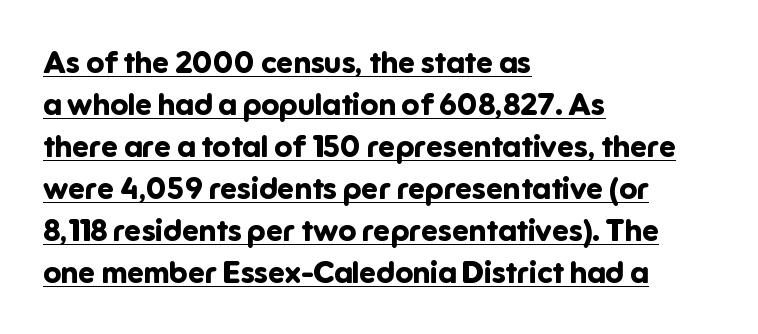
{"serif": "no", "italic": "no", "bold": "yes", "weight": "bold", "width": "normal", "stroke_contrast": "low", "x_height": "medium", "monospaced": "no", "underline": "yes", "align": "left", "line_spacing": "normal", "line_spacing_ratio": 1.4, "letter_spacing": "normal", "letter_spacing_em": 0.0, "glyph_px": 30}
